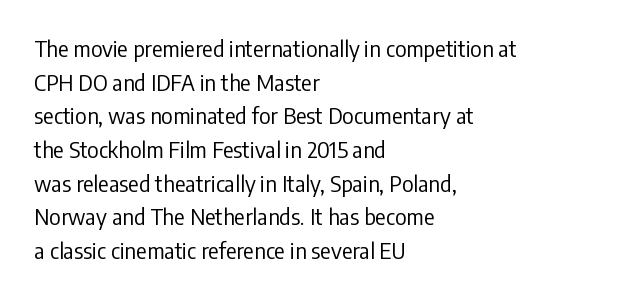
The image shows 22 px text type, upright; set left-aligned, normal line spacing (1.53x), normal letter spacing, not underlined.
